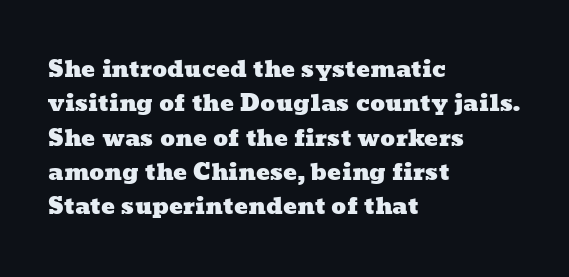
The image shows 23 px text type; set left-aligned, normal line spacing (1.49x), normal letter spacing, not underlined.
